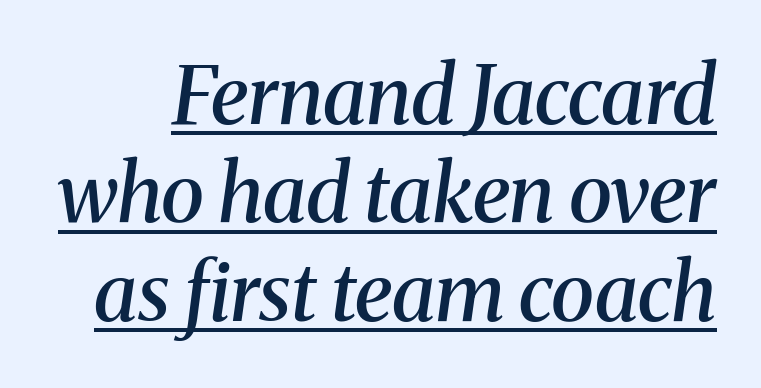
Q: Is the text bold? A: Semi-bold.
Q: Is the text italic (slanted)? A: Yes, it leans right by about 8 degrees.
Q: Is the typeface a serif or a sans-serif typeface? A: Serif.
Q: Is the text underlined? A: Yes.
Q: Is the spacing between letters normal or unusually wide? A: Normal.
Q: Width (condensed, normal, or wide)? A: Normal.
Q: Stroke contrast? A: Medium.
Q: x-height? A: Medium.
Q: Monospaced? A: No.
